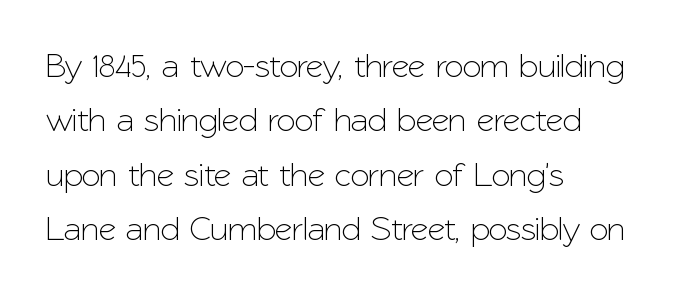
The image shows 34 px sans-serif type, upright; set left-aligned, normal line spacing (1.6x), normal letter spacing, not underlined; low stroke contrast and a medium x-height.
